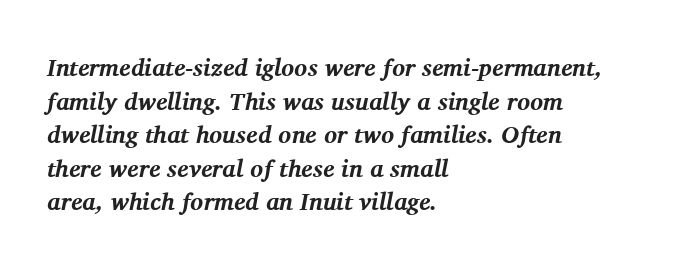
The rows are spaced the way most documents space them. Honestly, the letter spacing is just normal — you wouldn't notice it. If you drew a line through each stem, it would be angled. This rendering features lettering with no underline.
